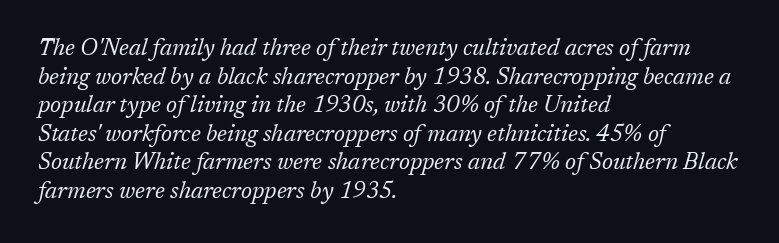
{"italic": "yes", "lean": "right", "slant_degrees": 17, "bold": "no", "underline": "no", "align": "left", "line_spacing_ratio": 1.24, "letter_spacing": "normal", "letter_spacing_em": 0.0, "glyph_px": 23}
